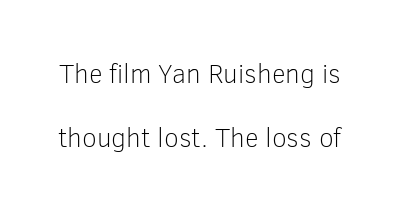
The image shows 27 px text type, upright; set loose line spacing (2.36x), normal letter spacing, not underlined.
